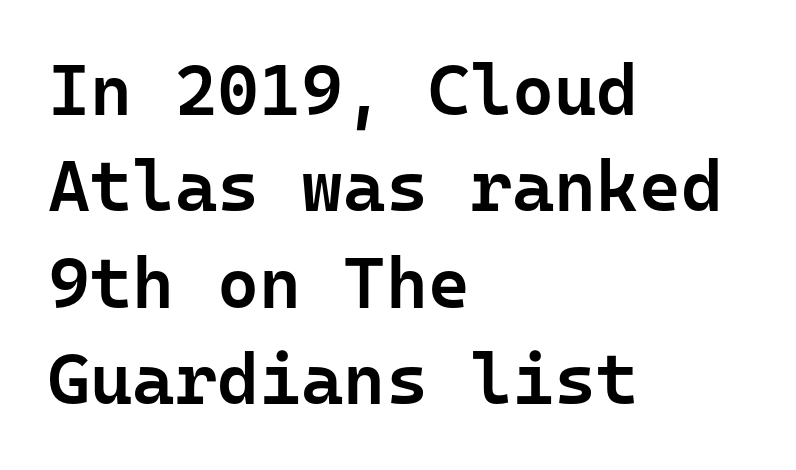
Q: Is the text bold? A: Semi-bold.
Q: Is the text italic (slanted)? A: No, it is upright.
Q: Is the typeface a serif or a sans-serif typeface? A: Sans-serif.
Q: Is the text underlined? A: No.
Q: How is the paragraph aligned? A: Left-aligned.
Q: Is the spacing between letters normal or unusually wide? A: Normal.
Q: Is the spacing between lines tight, normal or loose? A: Normal.
Q: Width (condensed, normal, or wide)? A: Normal.
Q: Stroke contrast? A: Low.
Q: x-height? A: Medium.
Q: Monospaced? A: Yes.
